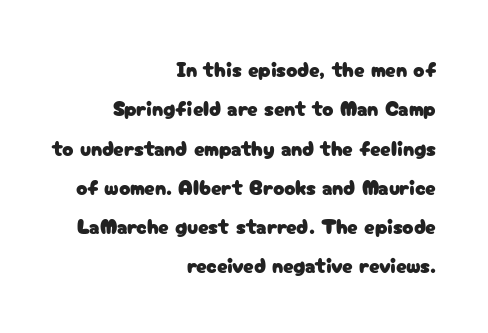
{"italic": "no", "underline": "no", "align": "right", "line_spacing_ratio": 1.87, "letter_spacing": "normal", "letter_spacing_em": 0.0, "glyph_px": 21}
